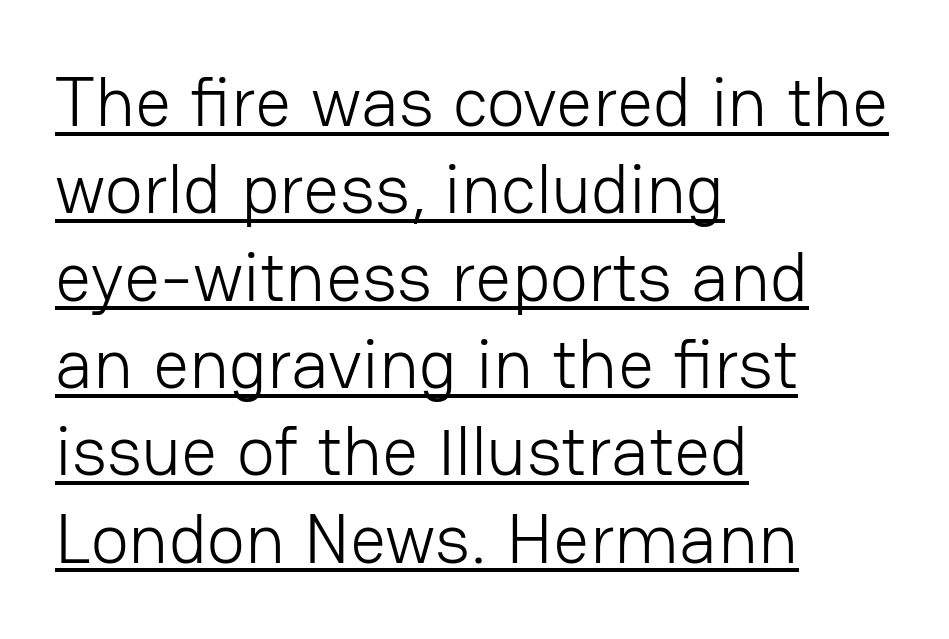
The image shows 71 px light sans-serif type, upright; set left-aligned, line spacing 1.23x, normal letter spacing, underlined; low stroke contrast and a medium x-height.
